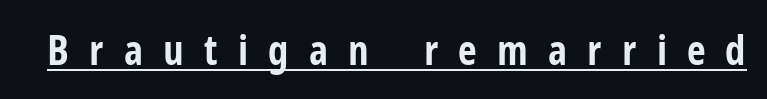
The letterforms stand isolated, each surrounded by extra space. Every character sits straight up, as roman type does. Students, observe the line beneath the letters — that is underlining. The face used here is proportionally spaced, like ordinary book or web type.
